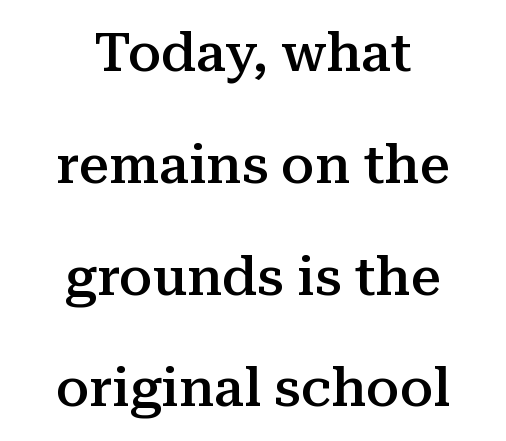
Stems and bowls a touch heavier than normal — semibold. Bare-footed words on every line. The vertical gap from one line to the next is large. These lines are composed in type with serifs.
